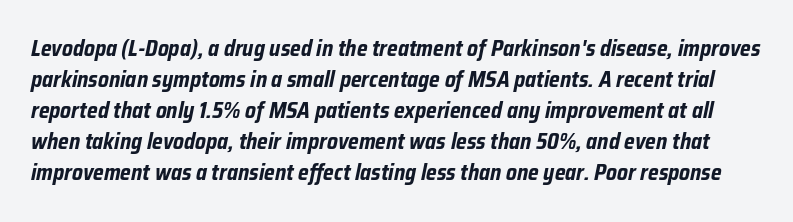
Heavy-handed strokes throughout: this text is bold. Each row of text sits above clean, open space. The passage shown has conventional tracking throughout. The block of text has a typical density, with ordinary space between rows. The rendering applies a slant to the glyphs.
